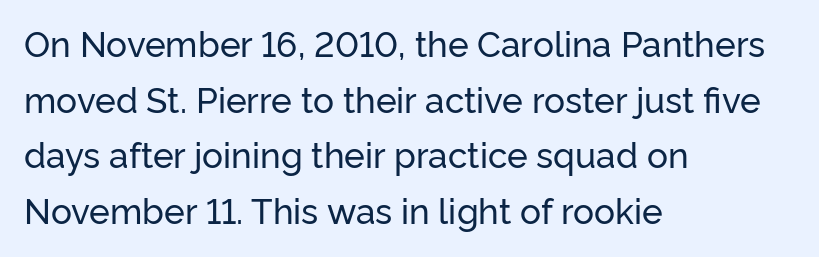
{"serif": "no", "italic": "no", "width": "normal", "stroke_contrast": "low", "x_height": "medium", "monospaced": "no", "underline": "no", "align": "left", "line_spacing": "normal", "line_spacing_ratio": 1.59, "letter_spacing": "normal", "letter_spacing_em": 0.0, "glyph_px": 35}
